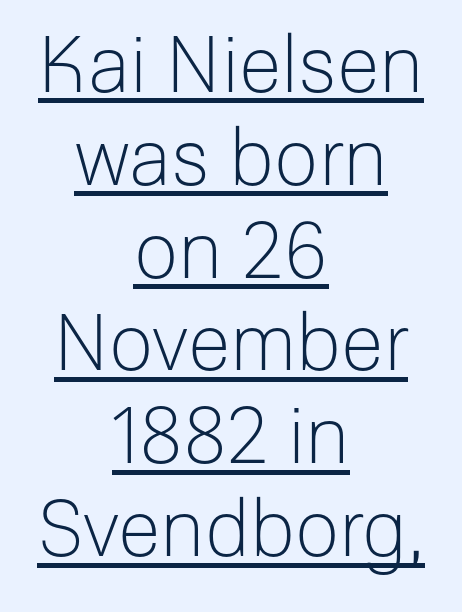
Q: Is the text bold? A: No.
Q: Is the text italic (slanted)? A: No, it is upright.
Q: Is the typeface a serif or a sans-serif typeface? A: Sans-serif.
Q: Is the text underlined? A: Yes.
Q: How is the paragraph aligned? A: Centered.
Q: Is the spacing between letters normal or unusually wide? A: Normal.
Q: Width (condensed, normal, or wide)? A: Normal.
Q: Stroke contrast? A: Low.
Q: x-height? A: Medium.
Q: Monospaced? A: No.
